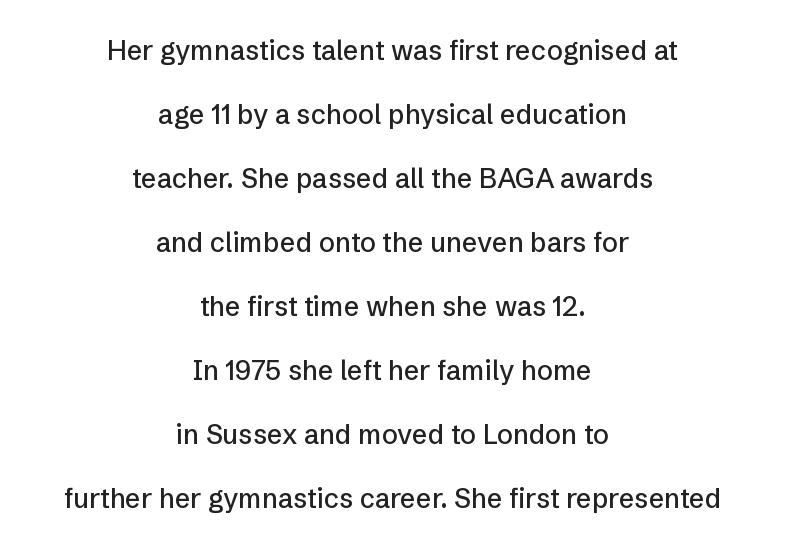
{"italic": "no", "underline": "no", "align": "center", "line_spacing": "loose", "line_spacing_ratio": 2.37, "letter_spacing": "normal", "letter_spacing_em": 0.0, "glyph_px": 27}
